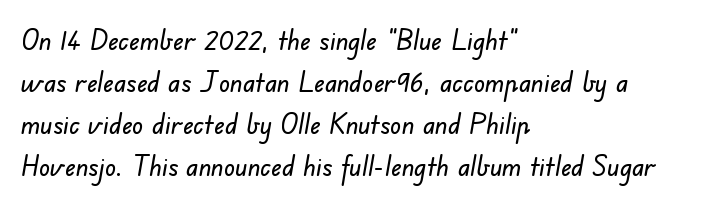
The image shows 28 px sans-serif type; set left-aligned, normal line spacing (1.5x), normal letter spacing, not underlined; low stroke contrast and a small x-height.
